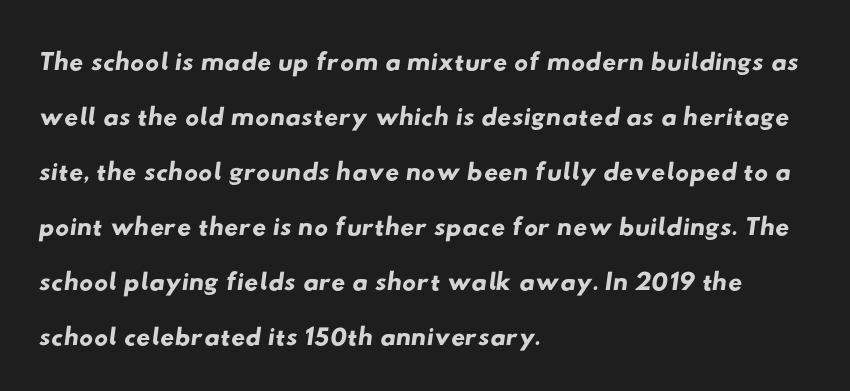
Q: Is the typeface a serif or a sans-serif typeface? A: Sans-serif.
Q: Is the text underlined? A: No.
Q: How is the paragraph aligned? A: Left-aligned.
Q: Is the spacing between letters normal or unusually wide? A: Normal.
Q: Is the spacing between lines tight, normal or loose? A: Normal.
Q: Width (condensed, normal, or wide)? A: Wide.
Q: Stroke contrast? A: Low.
Q: x-height? A: Small.
Q: Monospaced? A: No.
